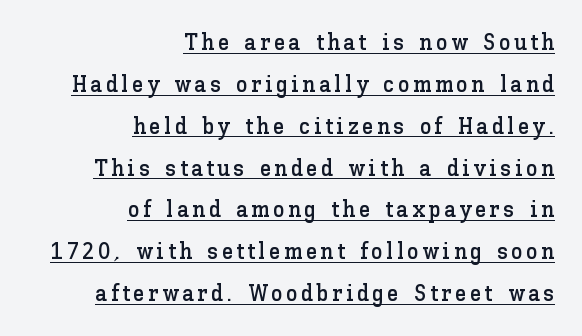
The image shows 23 px text type, upright; set right-aligned, line spacing 1.82x, underlined.
